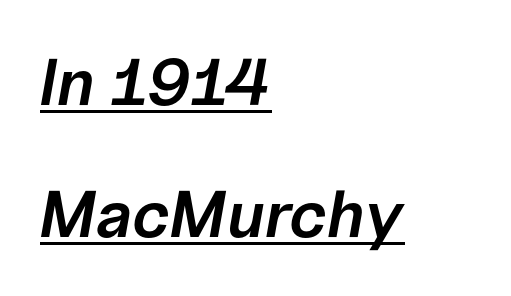
The image shows 66 px semibold type, italic (leaning right); set left-aligned, loose line spacing (2.0x), normal letter spacing, underlined; low stroke contrast and a medium x-height.
